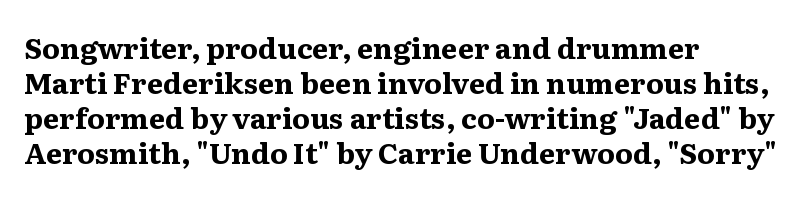
Does the type have serifs? Yes, each stem ends in a small foot. Caption: standard tracking, unaltered. Weight check: bold — yes, fully. The string is rendered with underlining switched off. The axis of the letterforms is exactly vertical.
